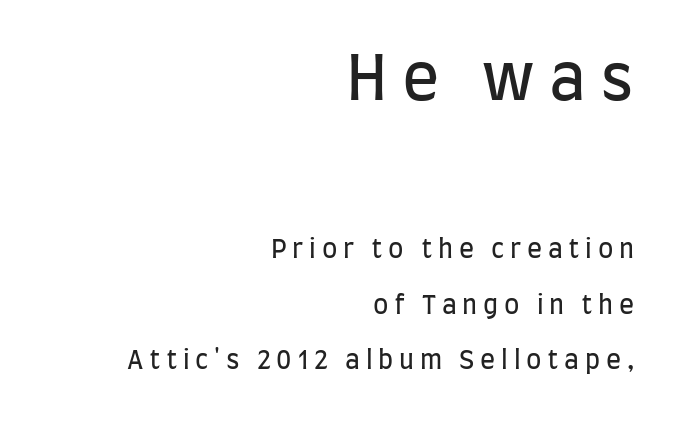
The image shows 62 px regular-weight, condensed sans-serif type, upright; set right-aligned, loose line spacing (2.23x), unusually wide letter spacing (+0.23 em), not underlined; the first (top) block is 2.48x larger; low stroke contrast and a large x-height.
